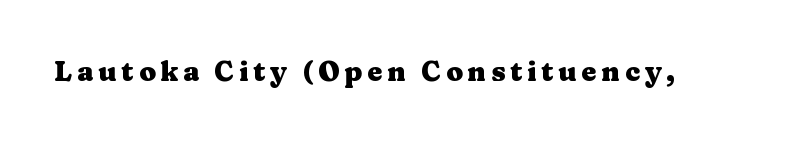
The image shows 27 px bold type, upright; set not underlined.
